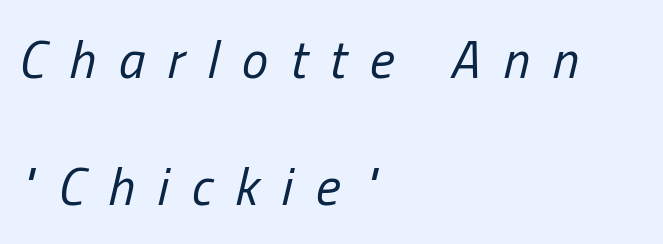
Only glyphs here, with clear space below each row. Vertically, the passage feels expansive, rows floating well apart. Letter spacing: wide. This is not heavy type; no bold has been used. The typography opts for an oblique posture over an upright one. Varying glyph widths throughout — classic text-font behaviour.
